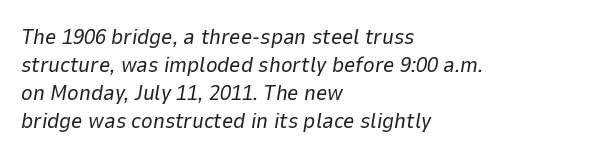
The image shows 22 px text type, italic (leaning right); set left-aligned, normal line spacing (1.28x), normal letter spacing, not underlined.
